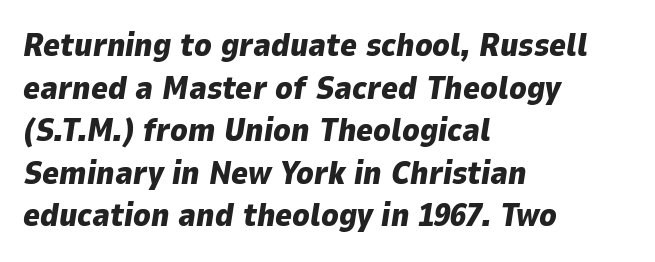
Reading down the block, your eye returns to a fixed left position each line. This is oblique type, the kind used for emphasis or titles. Each new line begins a customary step beneath the previous one. Notice how thick the strokes are: this is what a full bold looks like. The rendering uses natural spacing where letterforms have individual widths.
